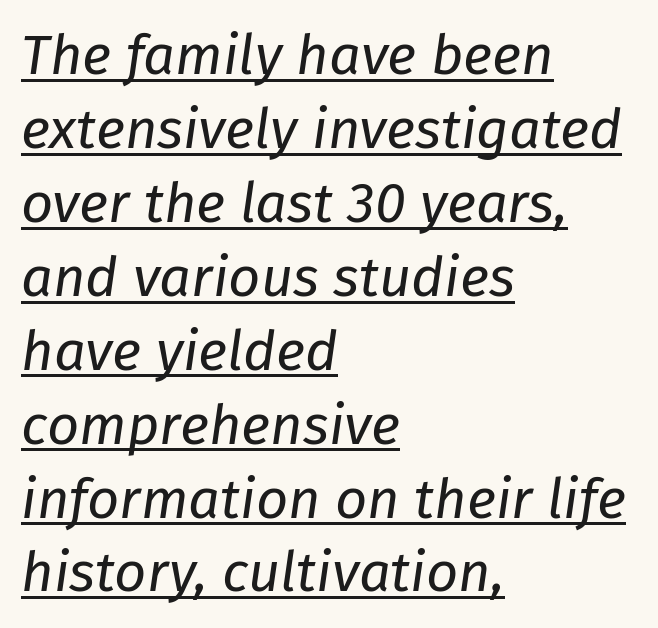
The image shows 56 px regular-weight type, italic (leaning right); set left-aligned, normal line spacing (1.32x), normal letter spacing, underlined; low stroke contrast and a medium x-height.
